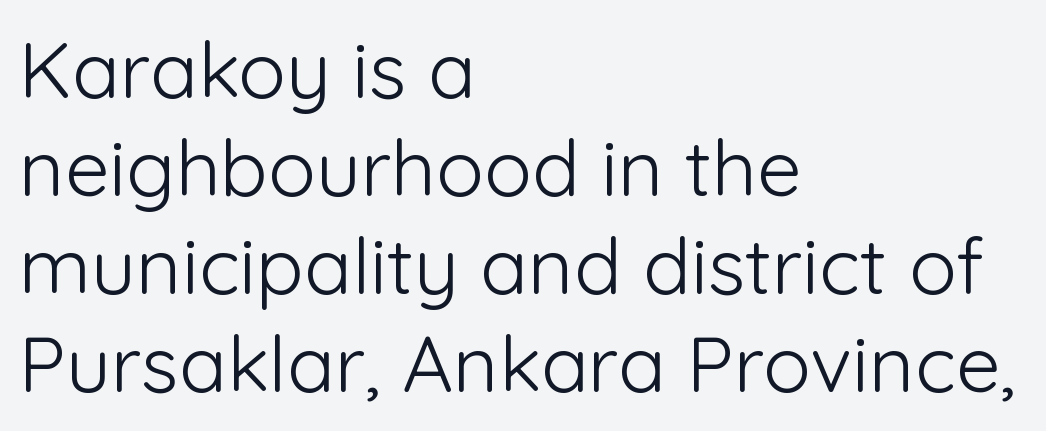
The strip under each line holds only bare page. The paragraph has a hard left edge and a soft right edge. Font category for this specimen: sans-serif. Words appear dense and cohesive because spacing is normal.
